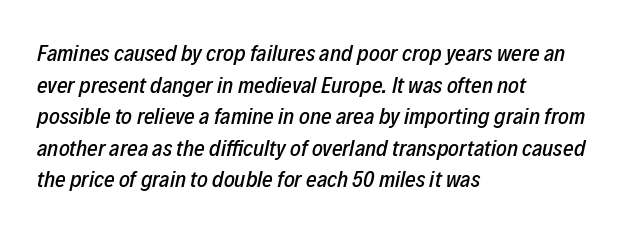
Q: Is the text italic (slanted)? A: Yes, it leans right by about 12 degrees.
Q: Is the text underlined? A: No.
Q: How is the paragraph aligned? A: Left-aligned.
Q: Is the spacing between letters normal or unusually wide? A: Normal.
Q: Is the spacing between lines tight, normal or loose? A: Normal.
